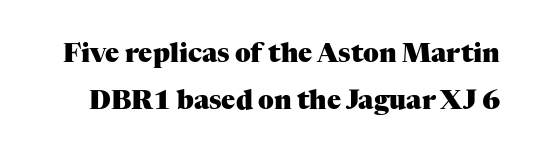
The image shows 26 px bold type, upright; set line spacing 1.82x, normal letter spacing, not underlined.
